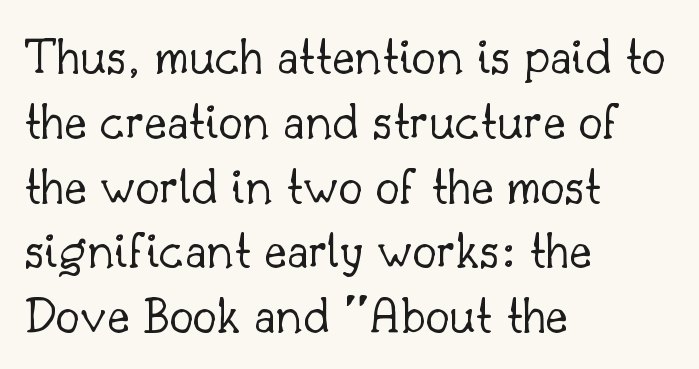
The image shows 54 px light type, upright; set left-aligned, line spacing 1.2x, normal letter spacing, not underlined; low stroke contrast and a small x-height.
